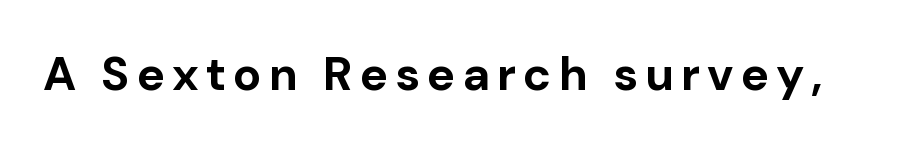
{"serif": "no", "italic": "no", "bold": "yes", "weight": "bold", "width": "normal", "stroke_contrast": "low", "x_height": "medium", "monospaced": "no", "underline": "no", "glyph_px": 47}
